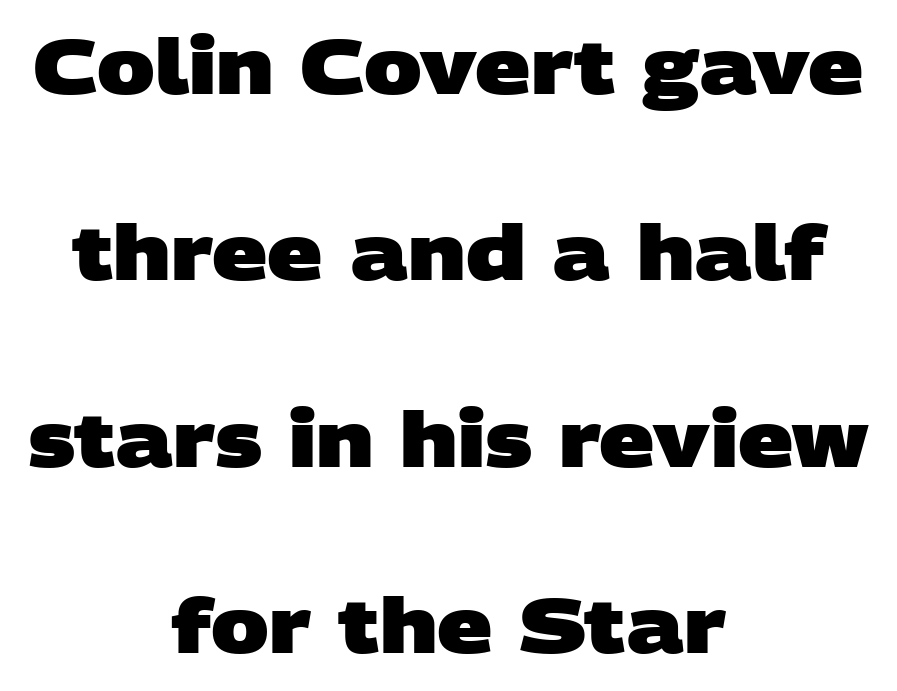
Q: Is the text bold? A: Yes.
Q: Is the typeface a serif or a sans-serif typeface? A: Sans-serif.
Q: Is the text underlined? A: No.
Q: How is the paragraph aligned? A: Centered.
Q: Is the spacing between letters normal or unusually wide? A: Normal.
Q: Is the spacing between lines tight, normal or loose? A: Loose.
Q: Width (condensed, normal, or wide)? A: Wide.
Q: Stroke contrast? A: Low.
Q: x-height? A: Large.
Q: Monospaced? A: No.
